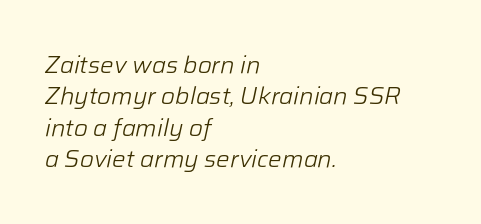
Horizontally, the lines are justified to the leading edge only. The typeface has the unassuming heft of standard copy or less. Is there much room between lines? A standard amount, neither cramped nor airy. Notice how the stems are inclined rather than vertical — that's the hallmark of italics. Honestly, the letter spacing is just normal — you wouldn't notice it. Quick note: underline off.
